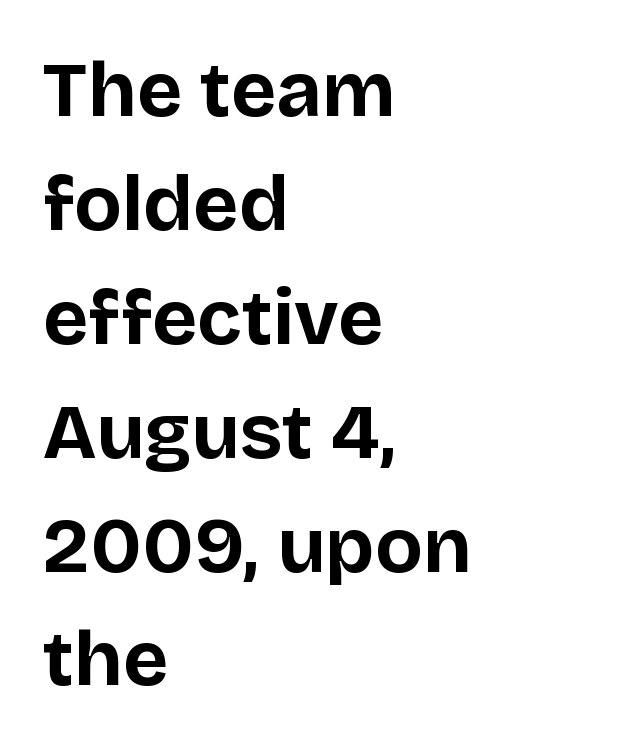
The font's upright variant was chosen for this text. Is this a sans? Yes — the strokes have no serifs. Observe the ordinary spacing: letters are neighbours, not strangers. Is there much room between lines? A standard amount, neither cramped nor airy. A typesetter would call this proportional, since set widths differ per character.
